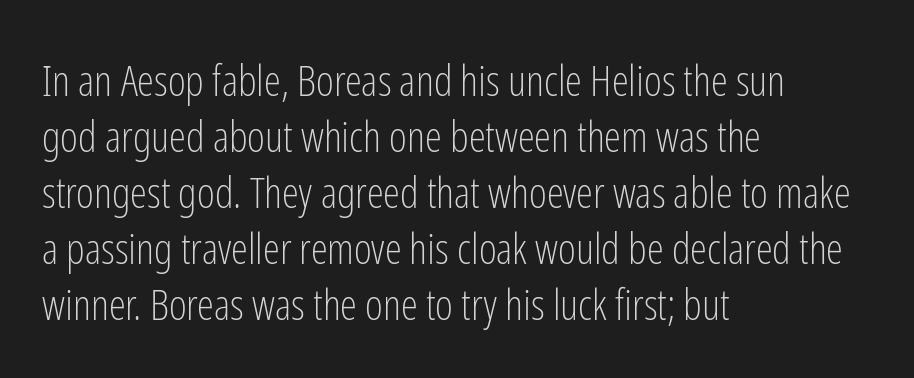
The image shows 43 px light, condensed sans-serif type, upright; set left-aligned, normal line spacing (1.3x), normal letter spacing, not underlined; low stroke contrast and a medium x-height.
